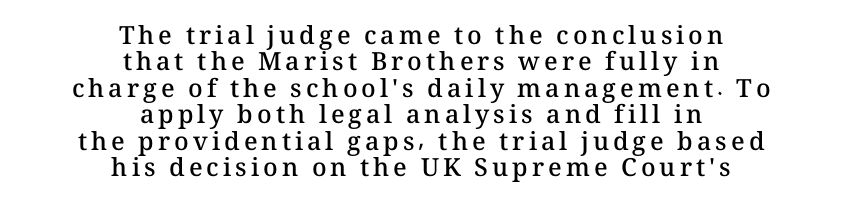
Very little white space separates one row of letters from the next. Firm but not heavy-handed strokes: this text is semibold. The baseline area is clear. Is the block centered? Yes — each line is placed symmetrically about the middle. Does the lettering tilt? It doesn't — this is upright.
